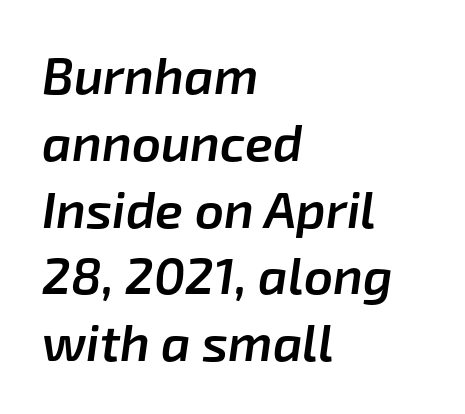
{"italic": "yes", "lean": "right", "slant_degrees": 8, "bold": "semi", "weight": "semibold", "width": "normal", "stroke_contrast": "low", "x_height": "medium", "monospaced": "no", "underline": "no", "align": "left", "line_spacing": "normal", "line_spacing_ratio": 1.31, "letter_spacing": "normal", "letter_spacing_em": 0.0, "glyph_px": 51}
